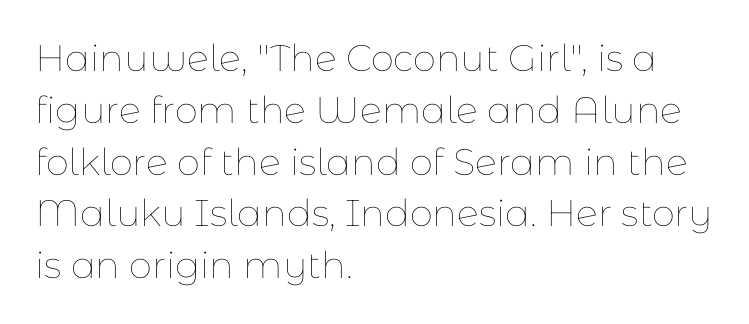
{"italic": "no", "bold": "no", "weight": "thin", "width": "normal", "stroke_contrast": "low", "x_height": "medium", "monospaced": "no", "underline": "no", "align": "left", "line_spacing": "normal", "line_spacing_ratio": 1.4, "letter_spacing": "normal", "letter_spacing_em": 0.0, "glyph_px": 37}
